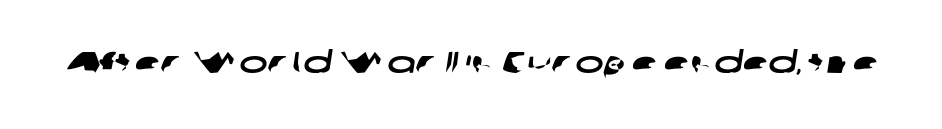
Q: Is the typeface a serif or a sans-serif typeface? A: Sans-serif.
Q: Is the text underlined? A: No.
Q: Is the spacing between letters normal or unusually wide? A: Normal.
Q: Width (condensed, normal, or wide)? A: Wide.
Q: Stroke contrast? A: Low.
Q: x-height? A: Medium.
Q: Monospaced? A: No.
